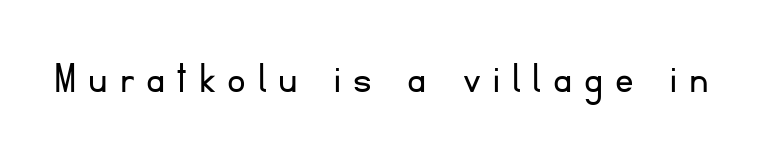
Q: Is the text bold? A: No.
Q: Is the text italic (slanted)? A: No, it is upright.
Q: Is the typeface a serif or a sans-serif typeface? A: Sans-serif.
Q: Is the text underlined? A: No.
Q: Is the spacing between letters normal or unusually wide? A: Unusually wide.
Q: Width (condensed, normal, or wide)? A: Normal.
Q: Stroke contrast? A: Low.
Q: x-height? A: Small.
Q: Monospaced? A: No.
